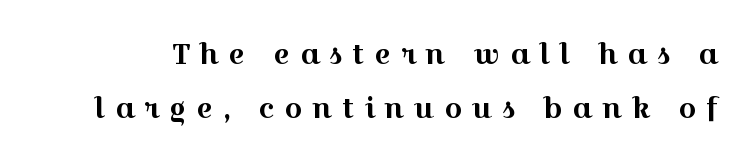
The image shows 28 px wide serif type, upright; set loose line spacing (1.93x), unusually wide letter spacing (+0.35 em), not underlined; a medium x-height.
